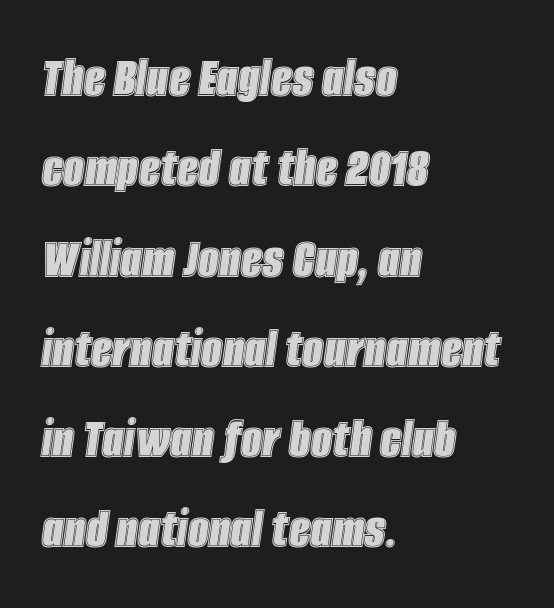
The image shows 59 px condensed type, italic (leaning right); set left-aligned, normal line spacing (1.53x), normal letter spacing, not underlined; a large x-height.
